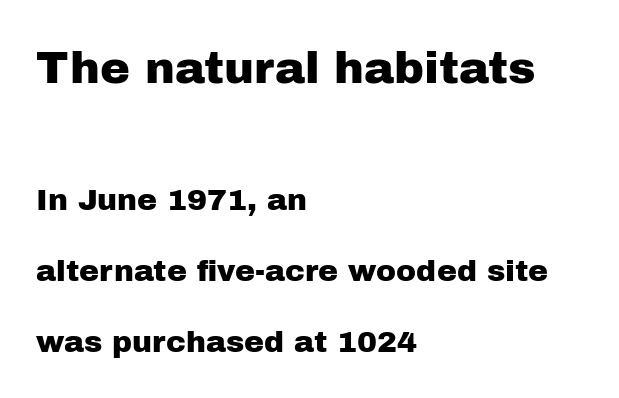
Two sizes are in play, and the larger belongs to the first block. Anything drawn beneath the words? Only blank space. Compared with a centered layout, this one pins lines to the left instead. How are the letters spaced? Ordinarily, with no added tracking. Looks like regular typesetting: each glyph gets only the width it needs.
